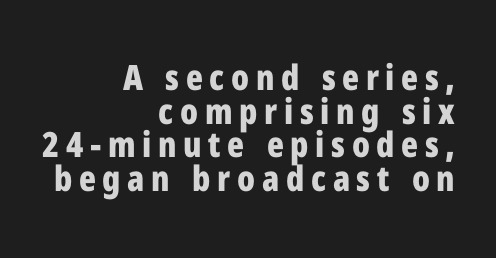
The image shows 35 px bold, condensed sans-serif type, upright; set right-aligned, tight line spacing (0.96x), not underlined; low stroke contrast and a medium x-height.
